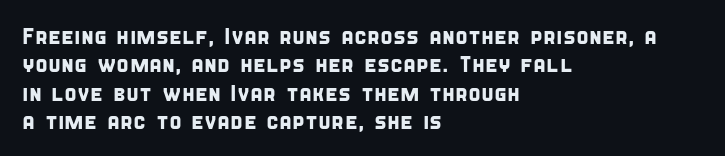
{"underline": "no", "align": "left", "line_spacing_ratio": 1.23, "letter_spacing": "normal", "letter_spacing_em": 0.0, "glyph_px": 23}
